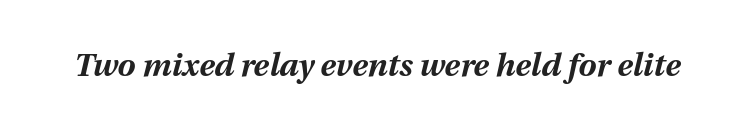
{"italic": "yes", "lean": "right", "slant_degrees": 13, "bold": "yes", "weight": "bold", "width": "normal", "stroke_contrast": "medium", "x_height": "medium", "monospaced": "no", "underline": "no", "letter_spacing": "normal", "letter_spacing_em": 0.0, "glyph_px": 32}
